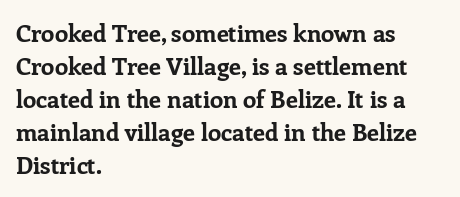
Q: Is the text bold? A: Yes.
Q: Is the text italic (slanted)? A: No, it is upright.
Q: Is the text underlined? A: No.
Q: How is the paragraph aligned? A: Left-aligned.
Q: Is the spacing between letters normal or unusually wide? A: Normal.
Q: Is the spacing between lines tight, normal or loose? A: Normal.
